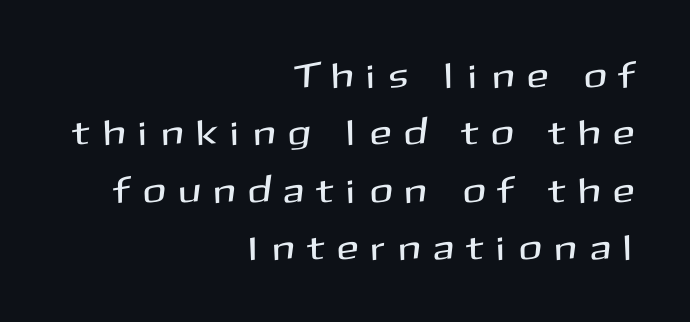
The image shows 35 px sans-serif type, upright; set right-aligned, normal line spacing (1.64x), unusually wide letter spacing (+0.43 em), not underlined; medium stroke contrast and a medium x-height.
